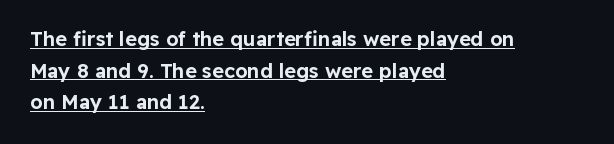
{"italic": "no", "underline": "yes", "align": "left", "line_spacing": "normal", "line_spacing_ratio": 1.58, "letter_spacing": "normal", "letter_spacing_em": 0.0, "glyph_px": 20}
